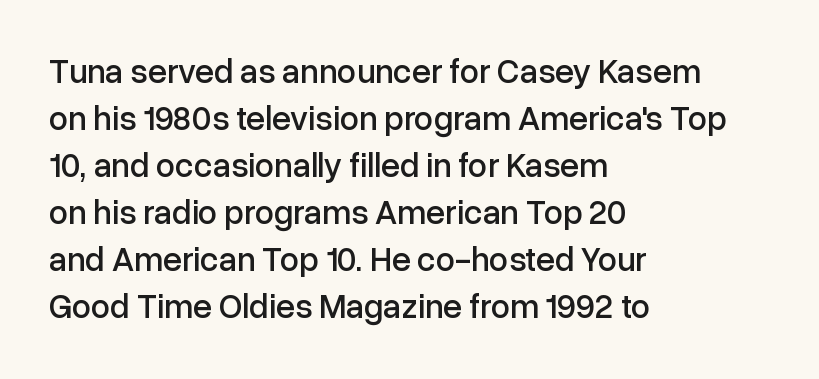
{"serif": "no", "italic": "no", "width": "normal", "stroke_contrast": "low", "x_height": "medium", "monospaced": "no", "underline": "no", "align": "left", "line_spacing": "normal", "line_spacing_ratio": 1.38, "letter_spacing": "normal", "letter_spacing_em": 0.0, "glyph_px": 34}
